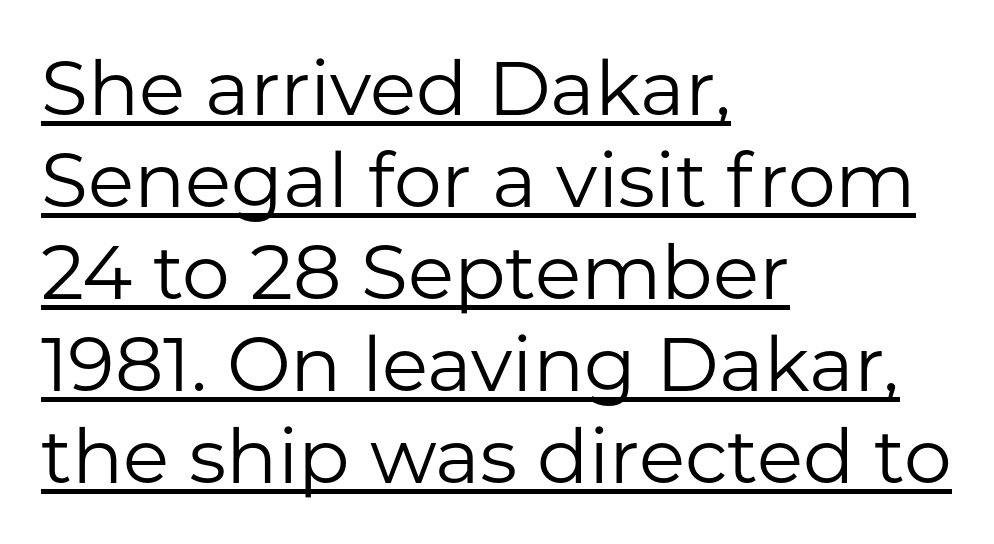
The image shows 76 px regular-weight sans-serif type, upright; set left-aligned, line spacing 1.21x, normal letter spacing, underlined; low stroke contrast and a medium x-height.
